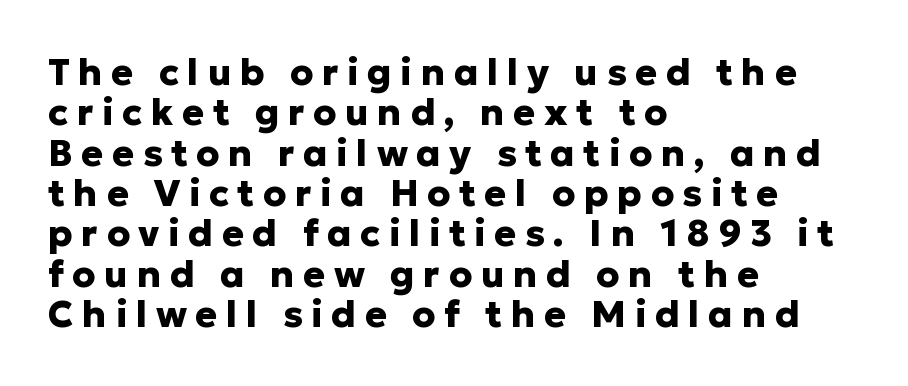
Q: Is the text bold? A: Yes.
Q: Is the text italic (slanted)? A: No, it is upright.
Q: Is the typeface a serif or a sans-serif typeface? A: Sans-serif.
Q: Is the text underlined? A: No.
Q: How is the paragraph aligned? A: Left-aligned.
Q: Is the spacing between letters normal or unusually wide? A: Unusually wide.
Q: Is the spacing between lines tight, normal or loose? A: Tight.
Q: Width (condensed, normal, or wide)? A: Normal.
Q: Stroke contrast? A: Low.
Q: x-height? A: Medium.
Q: Monospaced? A: No.
